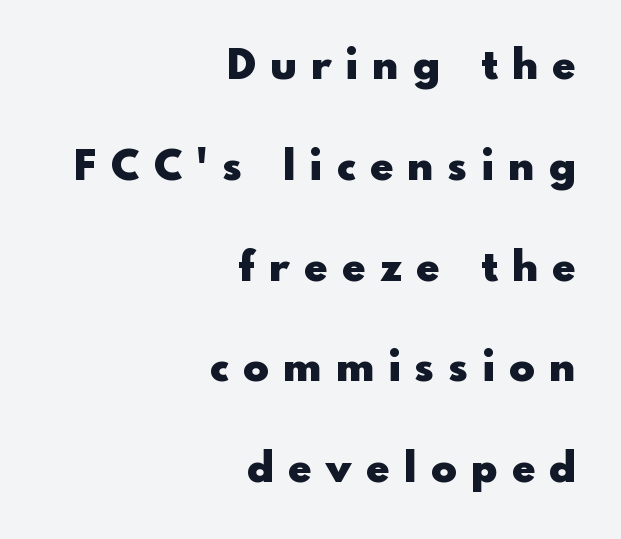
{"serif": "no", "italic": "no", "bold": "yes", "weight": "heavy", "width": "normal", "x_height": "small", "monospaced": "no", "underline": "no", "align": "right", "line_spacing": "loose", "line_spacing_ratio": 2.4, "letter_spacing": "wide", "letter_spacing_em": 0.36, "glyph_px": 42}
